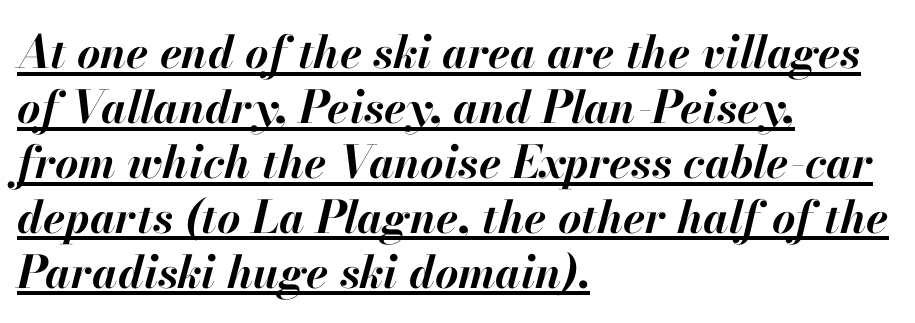
Underline: present. Italic: yes, the glyphs are oblique. Spacing verdict: proportional, widths tailored to each character. Inter-character spacing is left at the font's built-in metrics. Is the block centered? No — it sits flush against the left margin.
